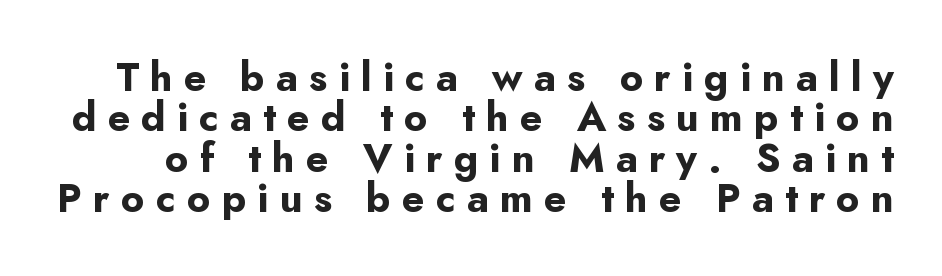
{"serif": "no", "italic": "no", "bold": "yes", "weight": "bold", "width": "normal", "stroke_contrast": "low", "x_height": "small", "monospaced": "no", "underline": "no", "line_spacing": "tight", "line_spacing_ratio": 1.01, "letter_spacing": "wide", "letter_spacing_em": 0.28, "glyph_px": 40}
